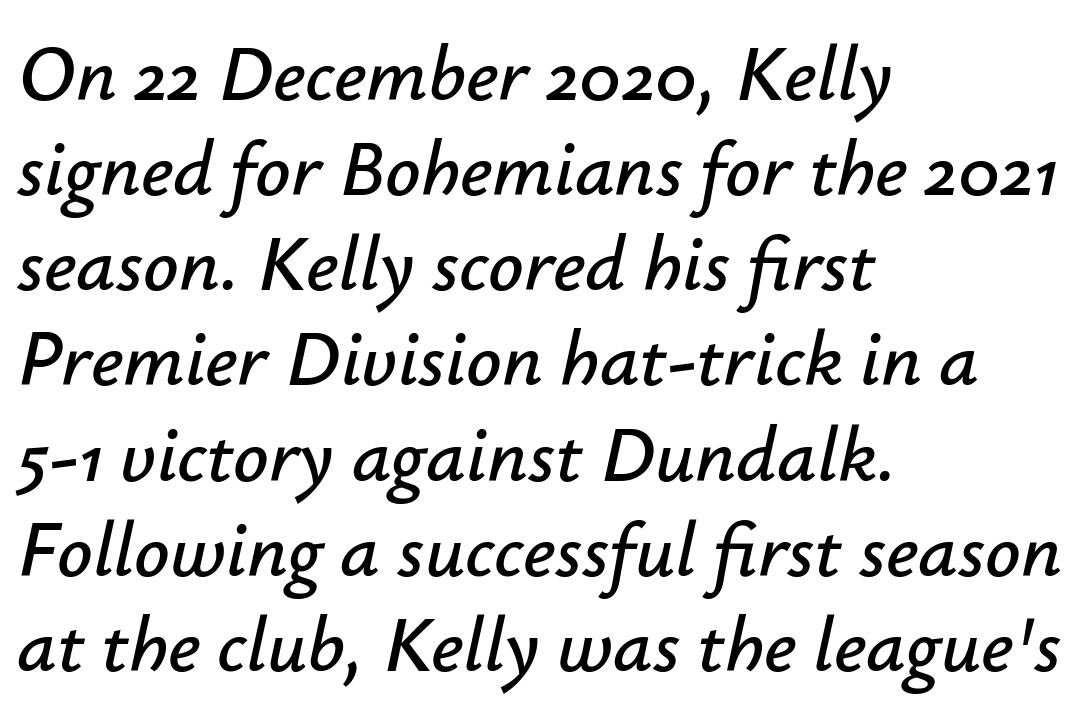
Compared with typical body copy, the letter spacing here is the same. Slant detected: the letters are inclined. Teacher's note: observe the even left margin — that is flush-left alignment. The glyphs are unaccompanied by any horizontal stroke below them. Is this a fixed-width face? No — the glyphs have proportional, varying widths.
